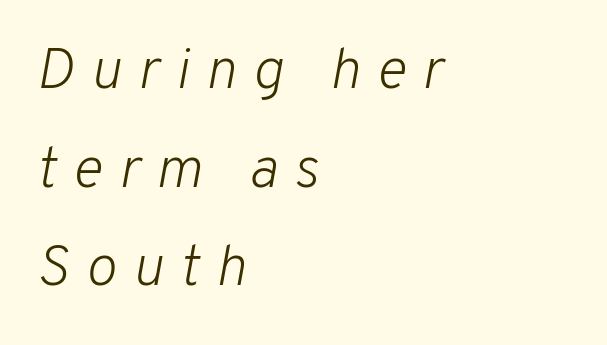
{"italic": "yes", "lean": "right", "slant_degrees": 10, "bold": "no", "weight": "light", "width": "normal", "stroke_contrast": "low", "x_height": "medium", "monospaced": "no", "underline": "no", "align": "left", "line_spacing": "normal", "line_spacing_ratio": 1.7, "letter_spacing": "wide", "letter_spacing_em": 0.28, "glyph_px": 58}
